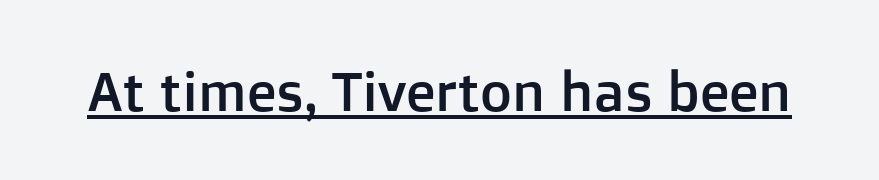
{"serif": "no", "italic": "no", "width": "normal", "stroke_contrast": "low", "x_height": "medium", "monospaced": "no", "underline": "yes", "letter_spacing": "normal", "letter_spacing_em": 0.0, "glyph_px": 55}
